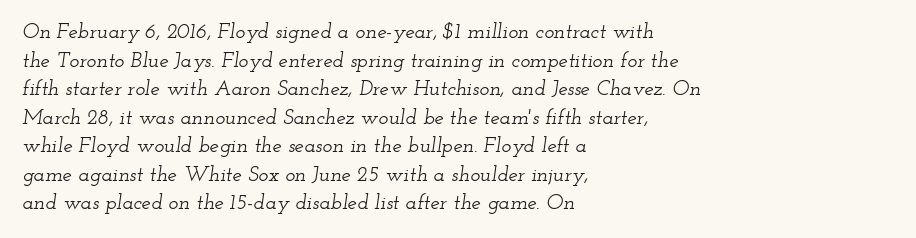
The ragged edge is on the right, which tells us the setting is flush left. Looking at the ascenders, they clearly lean. Does extra space separate the letters? No, they use regular spacing. Only glyphs here, with clear space below each row. Interline gaps are of average width in this sample.
